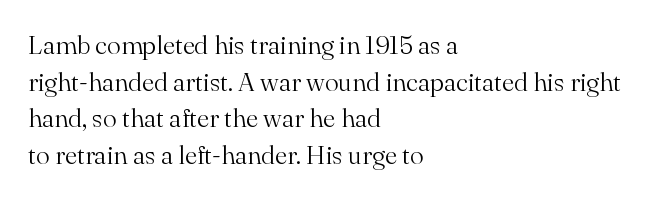
Q: Is the text bold? A: No.
Q: Is the text italic (slanted)? A: No, it is upright.
Q: Is the text underlined? A: No.
Q: How is the paragraph aligned? A: Left-aligned.
Q: Is the spacing between letters normal or unusually wide? A: Normal.
Q: Is the spacing between lines tight, normal or loose? A: Normal.
